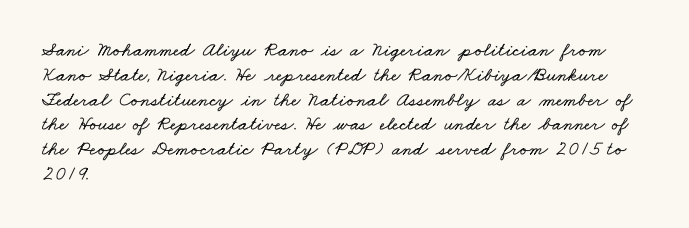
Q: Is the text underlined? A: No.
Q: How is the paragraph aligned? A: Left-aligned.
Q: Is the spacing between letters normal or unusually wide? A: Normal.
